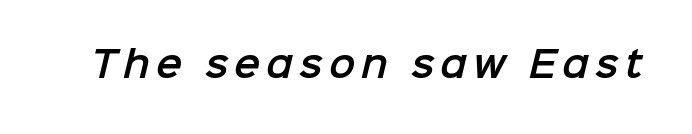
Proportional: the letters do not fall into vertical columns. The passage shown is not underscored anywhere. I'd call this a sans setting — the letters go barefoot.
